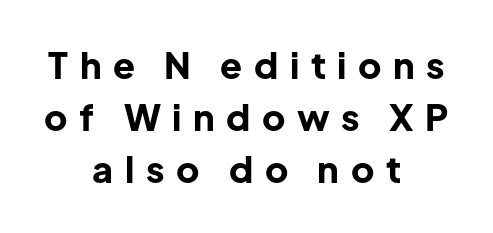
The image shows 36 px bold sans-serif type, upright; set centered, normal line spacing (1.45x), unusually wide letter spacing (+0.32 em), not underlined; low stroke contrast and a medium x-height.
